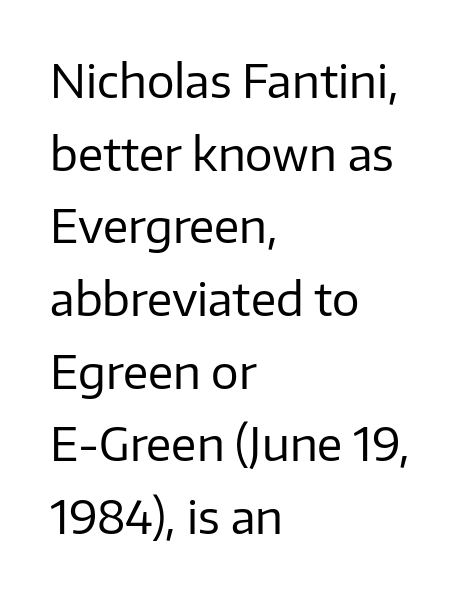
To sum up the face: it is a sans, with no serifs. Clear beneath every line of the passage. Caption: standard tracking, unaltered. A quiet, ordinary-to-light weight characterises the typeface. The letters advance in unequal steps, a hallmark of proportional type. These lines sit exactly where default settings would place them.
